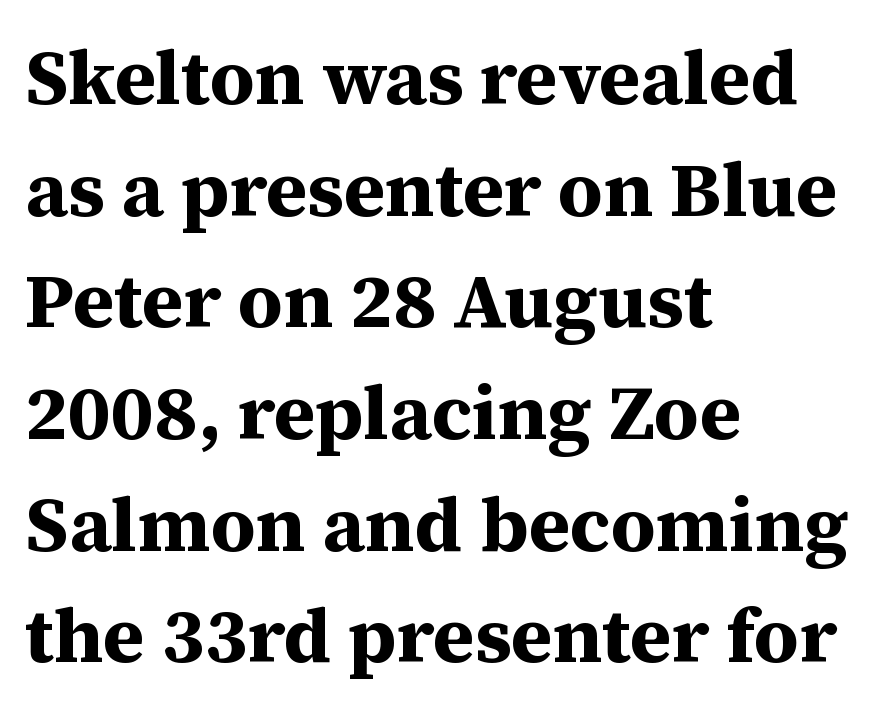
Typesetter's note: full bold, strokes at maximum text heaviness. The letters stand upright; this is a roman face. These lines are composed in type with serifs. Note the varied advance widths — an 'i' is clearly narrower than an 'm'. Nobody touched the tracking dial on this one. Descenders hang freely into open space.
